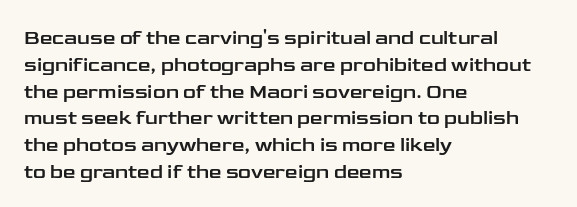
The vertical gap from one line to the next is medium. The letters sit at their default tracking, neither squeezed nor spread. A student would call this left alignment; a typographer would say flush left, rag right. Does the lettering tilt? It doesn't — this is upright.
